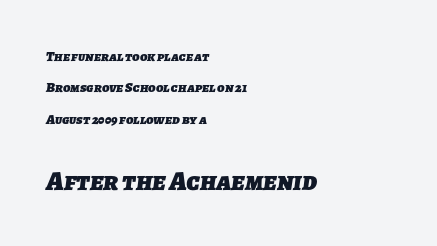
The image shows 27 px bold type; set left-aligned, loose line spacing (2.24x), normal letter spacing, not underlined; the second (bottom) block is 1.93x larger.
